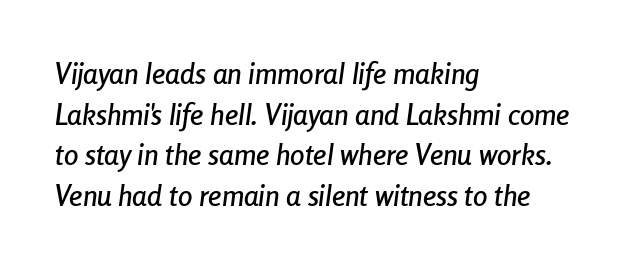
Q: Is the text italic (slanted)? A: Yes, it leans right by about 8 degrees.
Q: Is the text underlined? A: No.
Q: How is the paragraph aligned? A: Left-aligned.
Q: Is the spacing between letters normal or unusually wide? A: Normal.
Q: Is the spacing between lines tight, normal or loose? A: Normal.
Q: Width (condensed, normal, or wide)? A: Condensed.
Q: Stroke contrast? A: Low.
Q: x-height? A: Medium.
Q: Monospaced? A: No.
